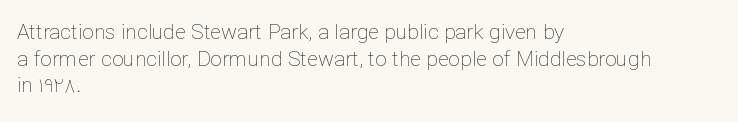
{"italic": "no", "bold": "no", "underline": "no", "align": "left", "line_spacing": "normal", "line_spacing_ratio": 1.27, "letter_spacing": "normal", "letter_spacing_em": 0.0, "glyph_px": 21}
